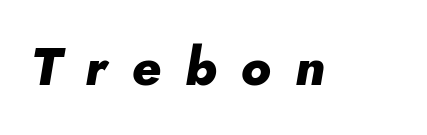
Do the characters align in a grid? No, the font is proportional. There is plenty of visible air inserted between adjacent glyphs. Italic: yes, the glyphs are oblique. This is heavy type, rendered in bold. The specimen omits any rule beneath the text block's lines.
